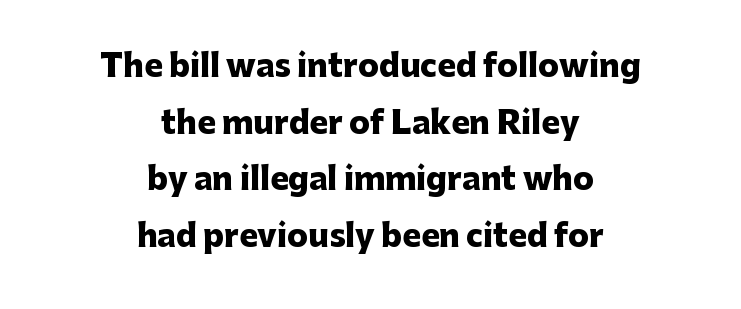
The image shows 31 px heavy sans-serif type, upright; set centered, line spacing 1.83x, normal letter spacing, not underlined; low stroke contrast and a medium x-height.
